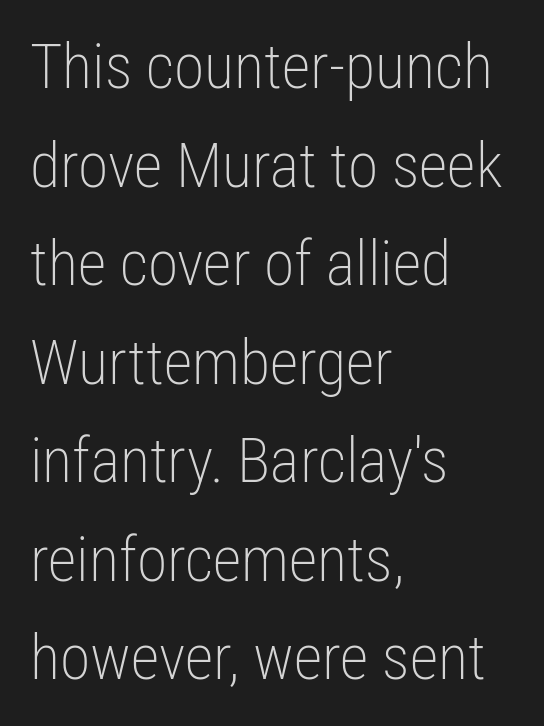
Horizontal bands of white between lines are of average thickness. No extra ink here — the face is not bold. Each letter keeps its own natural width here, so spacing adapts to shape. This rendering employs a face without finishing strokes, i.e., a sans-serif.
